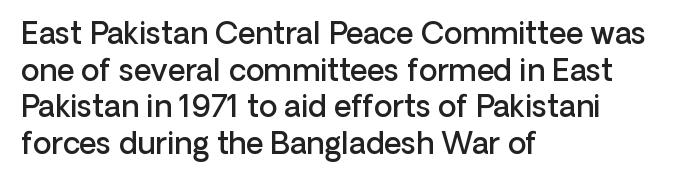
Q: Is the text bold? A: Semi-bold.
Q: Is the text italic (slanted)? A: No, it is upright.
Q: Is the typeface a serif or a sans-serif typeface? A: Sans-serif.
Q: Is the text underlined? A: No.
Q: How is the paragraph aligned? A: Left-aligned.
Q: Is the spacing between letters normal or unusually wide? A: Normal.
Q: Width (condensed, normal, or wide)? A: Normal.
Q: Stroke contrast? A: Low.
Q: x-height? A: Medium.
Q: Monospaced? A: No.
